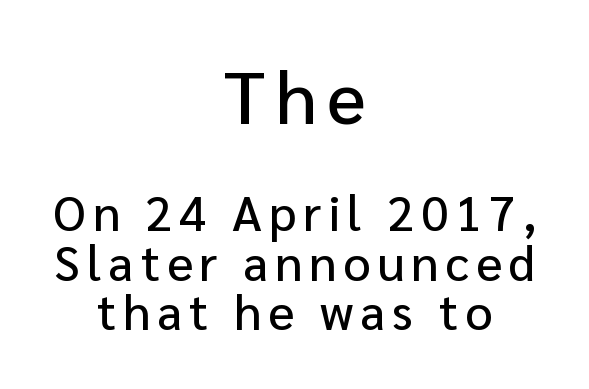
{"serif": "no", "italic": "no", "width": "normal", "stroke_contrast": "low", "x_height": "medium", "monospaced": "no", "underline": "no", "align": "center", "line_spacing": "tight", "line_spacing_ratio": 1.01, "larger_block": "first", "size_ratio": 1.49, "glyph_px": 73}
